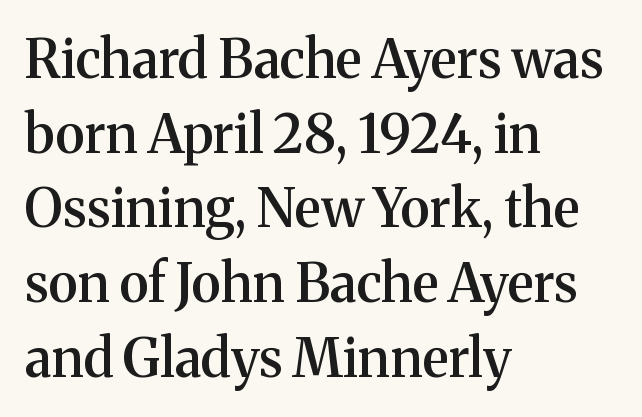
This rendering uses left alignment, leaving the right contour irregular. Each letter keeps its own natural width here, so spacing adapts to shape. This is roman type, the default non-slanted kind. The lines sit at an ordinary, default distance from one another. Stroke thickness is moderately raised; the sample reads as semibold.
